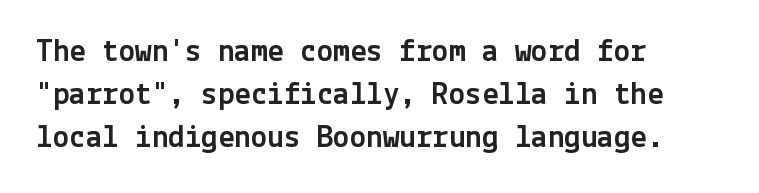
{"serif": "no", "italic": "no", "width": "normal", "x_height": "medium", "underline": "no", "align": "left", "line_spacing": "normal", "line_spacing_ratio": 1.31, "letter_spacing": "normal", "letter_spacing_em": 0.0, "glyph_px": 33}
